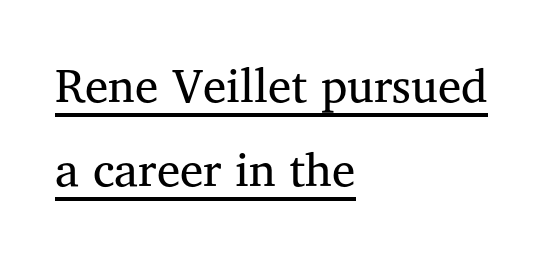
The image shows 47 px regular-weight serif type, upright; set left-aligned, line spacing 1.79x, normal letter spacing, underlined; medium stroke contrast and a medium x-height.
